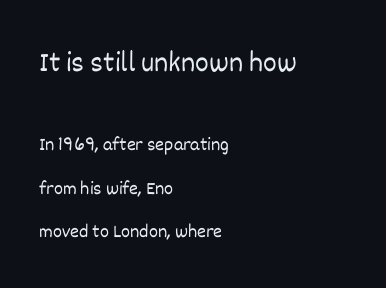
Q: Is the text bold? A: No.
Q: Is the text italic (slanted)? A: No, it is upright.
Q: Is the text underlined? A: No.
Q: How is the paragraph aligned? A: Left-aligned.
Q: Is the spacing between letters normal or unusually wide? A: Normal.
Q: Is the spacing between lines tight, normal or loose? A: Loose.
Q: Which block of text is set in a larger size, the first (top) or the second (bottom)? A: The first (top) one.
Q: Width (condensed, normal, or wide)? A: Normal.
Q: Stroke contrast? A: Low.
Q: x-height? A: Large.
Q: Monospaced? A: No.
